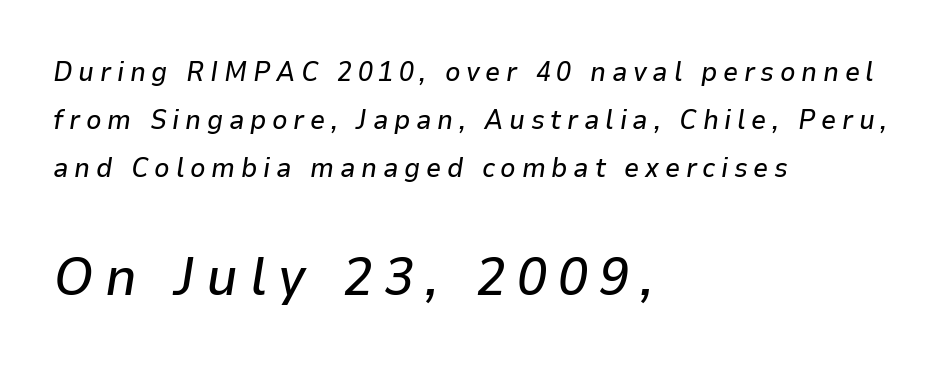
Q: Is the text italic (slanted)? A: Yes, it leans right by about 9 degrees.
Q: Is the text underlined? A: No.
Q: How is the paragraph aligned? A: Left-aligned.
Q: Is the spacing between letters normal or unusually wide? A: Unusually wide.
Q: Which block of text is set in a larger size, the first (top) or the second (bottom)? A: The second (bottom) one.
Q: Width (condensed, normal, or wide)? A: Normal.
Q: Stroke contrast? A: Low.
Q: x-height? A: Medium.
Q: Monospaced? A: No.
